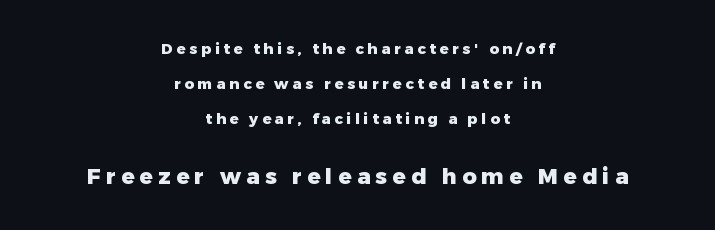
{"italic": "no", "bold": "yes", "underline": "no", "align": "center", "line_spacing": "loose", "line_spacing_ratio": 2.35, "letter_spacing": "wide", "letter_spacing_em": 0.24, "larger_block": "second", "size_ratio": 1.47, "glyph_px": 22}
